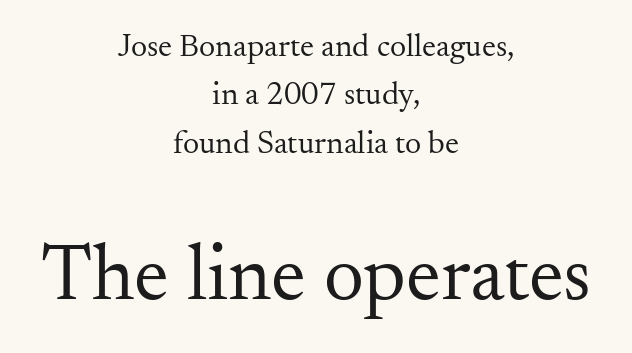
Q: Is the text bold? A: No.
Q: Is the text italic (slanted)? A: No, it is upright.
Q: Is the typeface a serif or a sans-serif typeface? A: Serif.
Q: Is the text underlined? A: No.
Q: How is the paragraph aligned? A: Centered.
Q: Is the spacing between letters normal or unusually wide? A: Normal.
Q: Is the spacing between lines tight, normal or loose? A: Normal.
Q: Which block of text is set in a larger size, the first (top) or the second (bottom)? A: The second (bottom) one.
Q: Width (condensed, normal, or wide)? A: Normal.
Q: Stroke contrast? A: Medium.
Q: x-height? A: Small.
Q: Monospaced? A: No.
